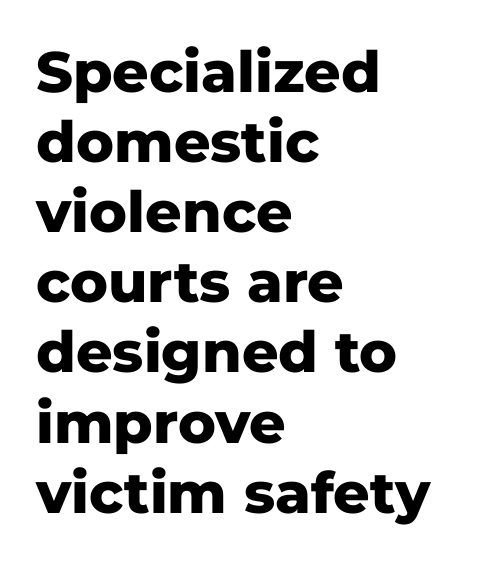
The image shows 57 px heavy sans-serif type, upright; set left-aligned, line spacing 1.23x, normal letter spacing, not underlined; low stroke contrast and a medium x-height.
